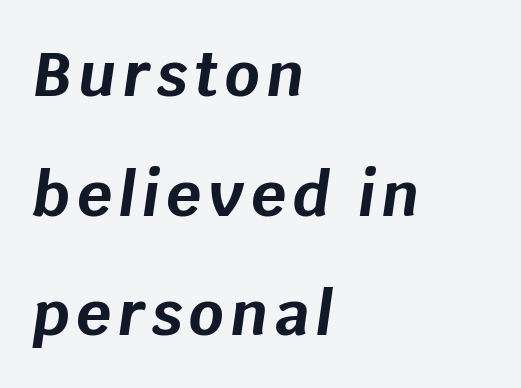
{"italic": "yes", "lean": "right", "slant_degrees": 8, "bold": "yes", "weight": "bold", "width": "normal", "stroke_contrast": "low", "x_height": "large", "monospaced": "no", "underline": "no", "align": "left", "line_spacing": "loose", "line_spacing_ratio": 1.96, "glyph_px": 61}
